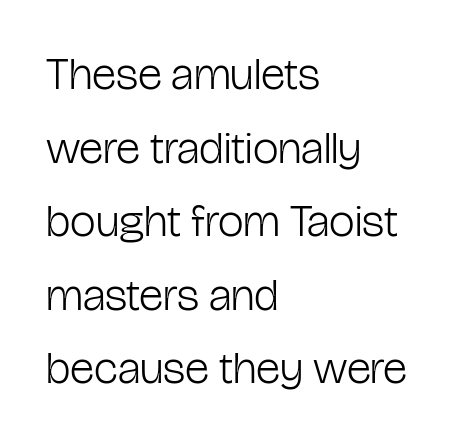
A typesetter would call this zero additional tracking. Successive baselines arrive at the customary interval. Left-aligned paragraph, ragged on the right. Think of a printed novel: that variable character pitch is what you see here. A sans-serif font was chosen for this passage. The font sits on the lighter half of the weight spectrum, regular included.
